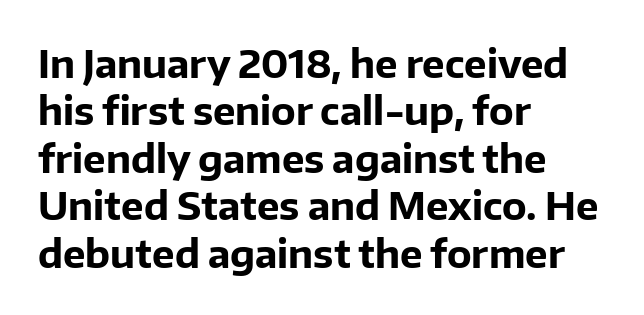
Q: Is the text bold? A: Yes.
Q: Is the text italic (slanted)? A: No, it is upright.
Q: Is the typeface a serif or a sans-serif typeface? A: Sans-serif.
Q: Is the text underlined? A: No.
Q: How is the paragraph aligned? A: Left-aligned.
Q: Is the spacing between letters normal or unusually wide? A: Normal.
Q: Is the spacing between lines tight, normal or loose? A: Normal.
Q: Width (condensed, normal, or wide)? A: Normal.
Q: Stroke contrast? A: Low.
Q: x-height? A: Medium.
Q: Monospaced? A: No.
